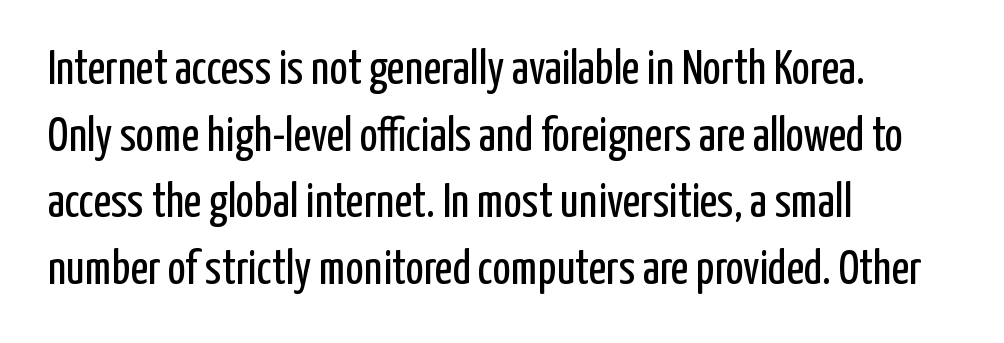
If you measured baseline to baseline, you'd find a middling distance. Check the space under the baseline: it is left empty. What kind of face is this? One without serifs — a sans. This sample uses an upright cut, with every glyph sitting square on the baseline.
